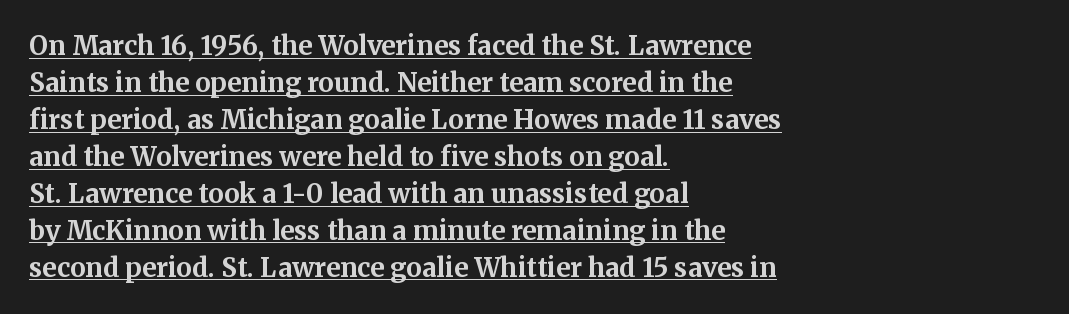
{"italic": "no", "bold": "yes", "underline": "yes", "align": "left", "line_spacing": "normal", "line_spacing_ratio": 1.42, "letter_spacing": "normal", "letter_spacing_em": 0.0, "glyph_px": 26}
